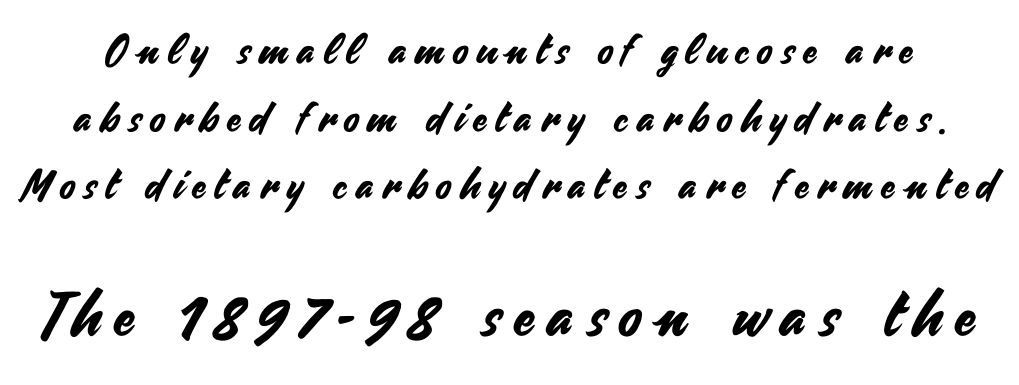
{"serif": "no", "width": "normal", "stroke_contrast": "medium", "x_height": "small", "monospaced": "no", "underline": "no", "line_spacing": "normal", "line_spacing_ratio": 1.65, "letter_spacing": "wide", "letter_spacing_em": 0.22, "larger_block": "second", "size_ratio": 1.49, "glyph_px": 61}
